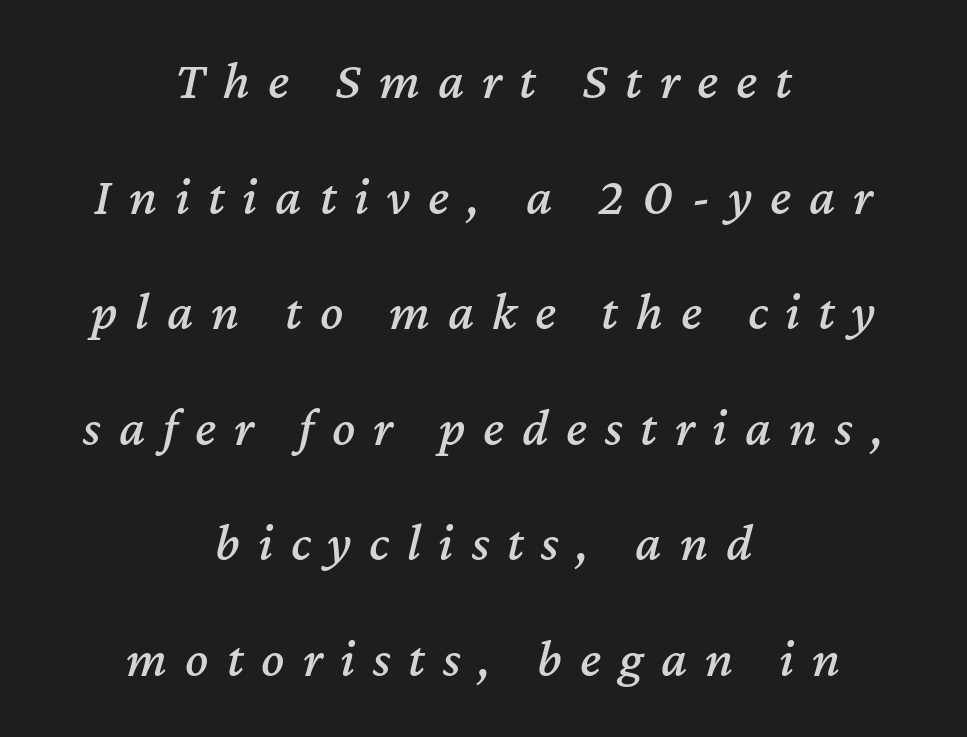
Notice how the stems are inclined rather than vertical — that's the hallmark of italics. Rows of type keep a wide berth in the vertical direction. Has an underline been added? It has not. Leftover space on each line is divided equally before and after the words. The letters advance in unequal steps, a hallmark of proportional type. Look at the tracking — it's clearly loosened, letters drifting apart.
